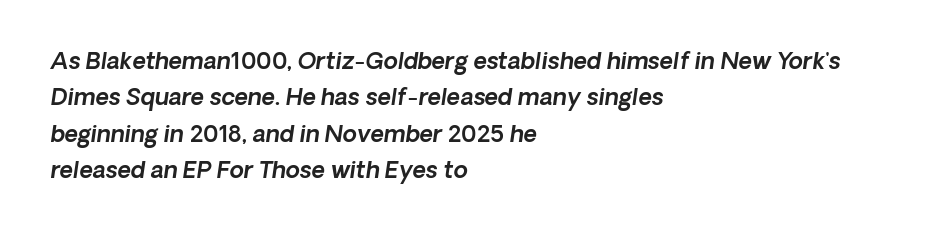
{"italic": "yes", "lean": "right", "slant_degrees": 8, "underline": "no", "align": "left", "line_spacing": "normal", "line_spacing_ratio": 1.58, "letter_spacing": "normal", "letter_spacing_em": 0.0, "glyph_px": 23}
